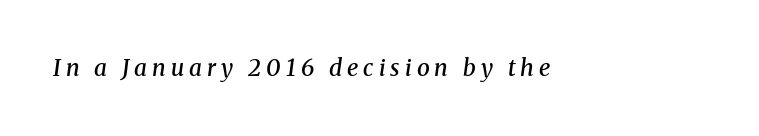
Q: Is the text bold? A: Semi-bold.
Q: Is the text italic (slanted)? A: Yes, it leans right by about 8 degrees.
Q: Is the text underlined? A: No.
Q: Is the spacing between letters normal or unusually wide? A: Unusually wide.
